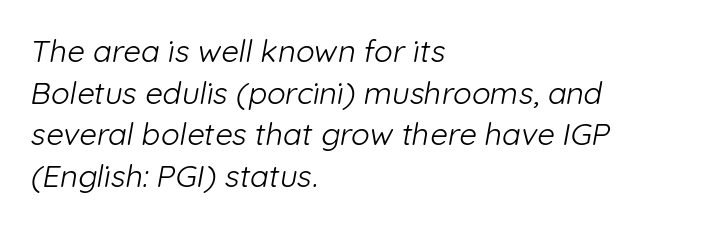
Varying glyph widths throughout — classic text-font behaviour. Quick note: underline off. Honestly, the row spacing looks completely unremarkable. The font is comparable to plain body text, perhaps lighter. The lines are quadded left.
